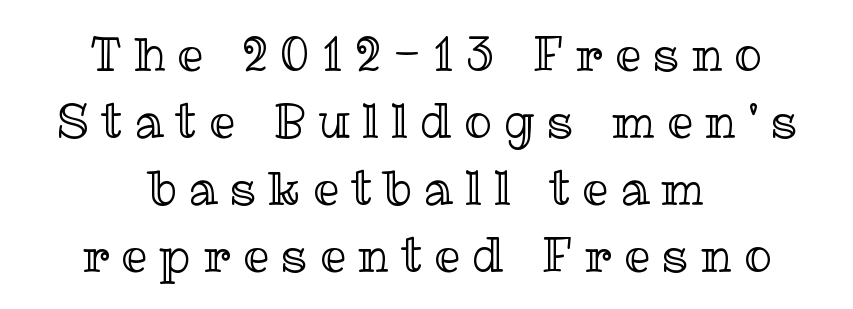
Q: Is the text italic (slanted)? A: No, it is upright.
Q: Is the text underlined? A: No.
Q: How is the paragraph aligned? A: Centered.
Q: Is the spacing between letters normal or unusually wide? A: Unusually wide.
Q: Is the spacing between lines tight, normal or loose? A: Normal.
Q: Width (condensed, normal, or wide)? A: Normal.
Q: x-height? A: Medium.
Q: Monospaced? A: No.
